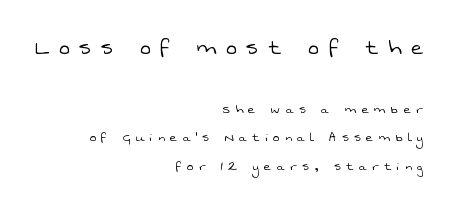
Observe the wide spacing: letters keep a clear distance from each other. The string is rendered with underlining switched off. Which margin do the lines hug? The right one — the left edge is uneven. Vertical stems look standard width or narrower in stroke.
